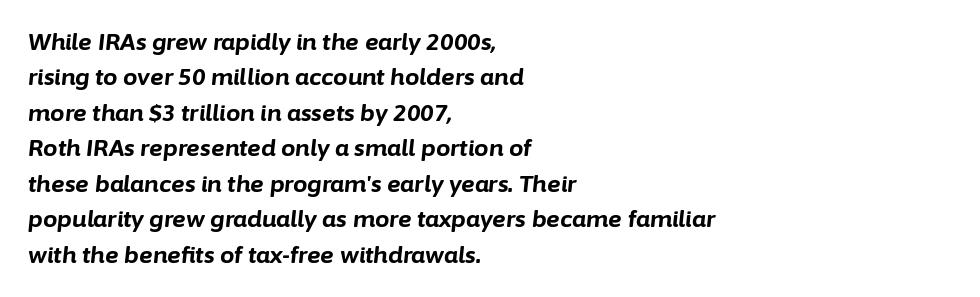
The image shows 23 px bold type, italic (leaning right); set left-aligned, normal line spacing (1.54x), normal letter spacing, not underlined.
